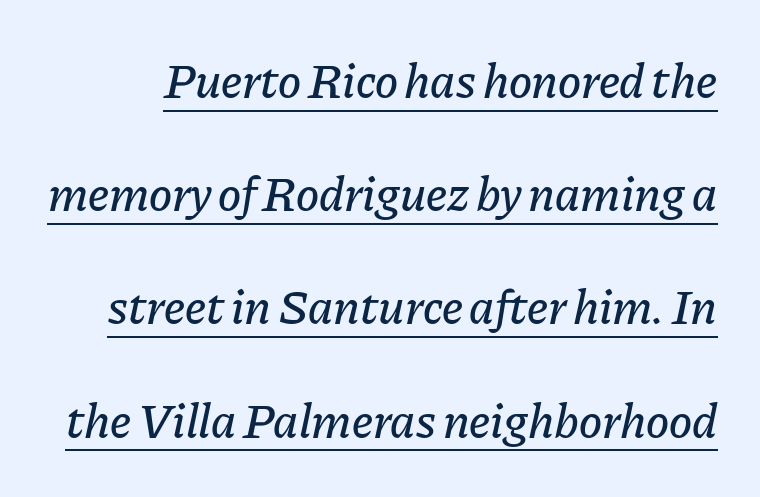
{"italic": "yes", "lean": "right", "slant_degrees": 11, "width": "normal", "stroke_contrast": "low", "x_height": "medium", "monospaced": "no", "underline": "yes", "line_spacing": "loose", "line_spacing_ratio": 2.31, "letter_spacing": "normal", "letter_spacing_em": 0.0, "glyph_px": 49}
